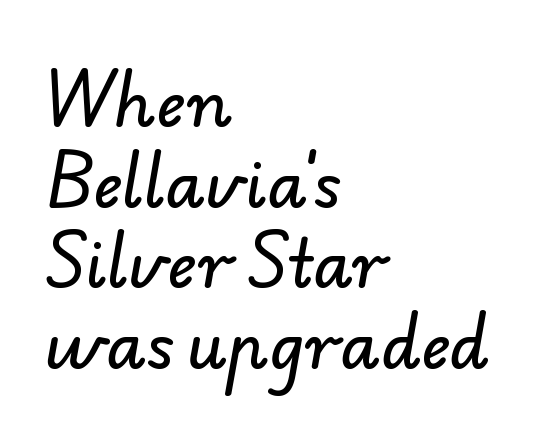
The letterforms sit shoulder to shoulder at normal distance. Has an underline been added? It has not. This sample is left-justified, so line endings fall wherever the words run out. Students, observe: this is what conventionally led text looks like.
